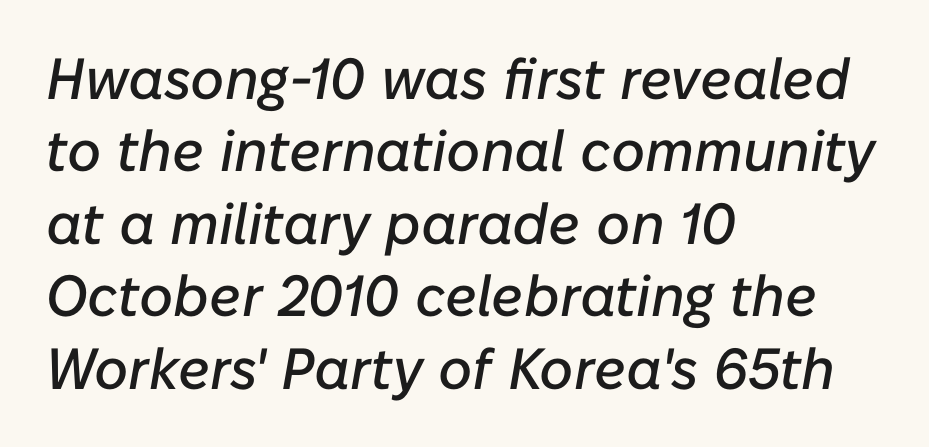
Q: Is the text italic (slanted)? A: Yes, it leans right by about 10 degrees.
Q: Is the text underlined? A: No.
Q: How is the paragraph aligned? A: Left-aligned.
Q: Is the spacing between letters normal or unusually wide? A: Normal.
Q: Is the spacing between lines tight, normal or loose? A: Normal.
Q: Width (condensed, normal, or wide)? A: Normal.
Q: Stroke contrast? A: Low.
Q: x-height? A: Medium.
Q: Monospaced? A: No.
